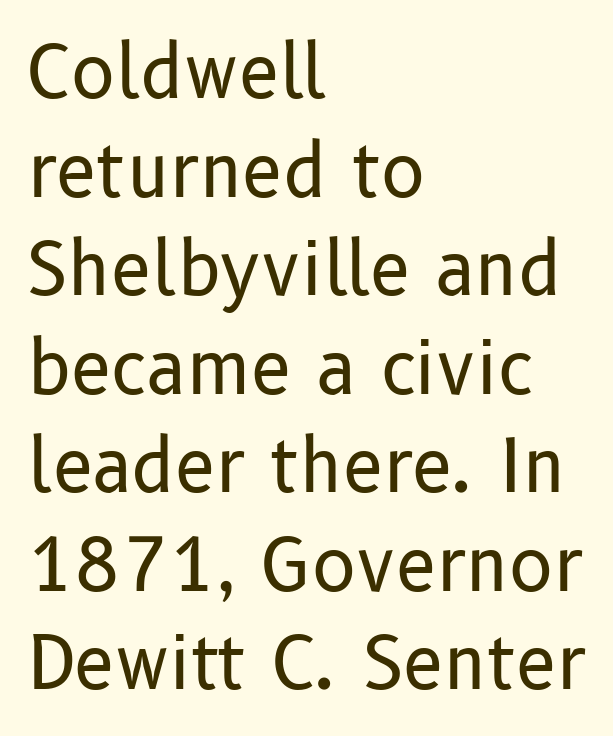
{"serif": "no", "italic": "no", "bold": "no", "weight": "regular", "width": "normal", "stroke_contrast": "low", "x_height": "medium", "monospaced": "no", "underline": "no", "align": "left", "line_spacing": "normal", "line_spacing_ratio": 1.35, "letter_spacing": "normal", "letter_spacing_em": 0.0, "glyph_px": 73}
